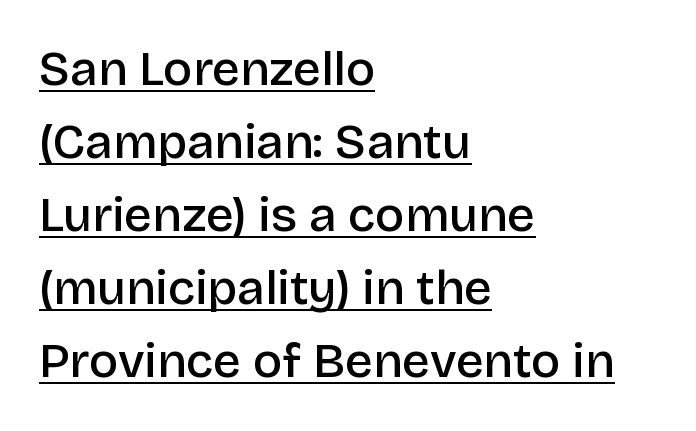
Q: Is the text bold? A: Semi-bold.
Q: Is the text italic (slanted)? A: No, it is upright.
Q: Is the typeface a serif or a sans-serif typeface? A: Sans-serif.
Q: Is the text underlined? A: Yes.
Q: How is the paragraph aligned? A: Left-aligned.
Q: Is the spacing between letters normal or unusually wide? A: Normal.
Q: Is the spacing between lines tight, normal or loose? A: Normal.
Q: Width (condensed, normal, or wide)? A: Normal.
Q: Stroke contrast? A: Low.
Q: x-height? A: Large.
Q: Monospaced? A: No.
